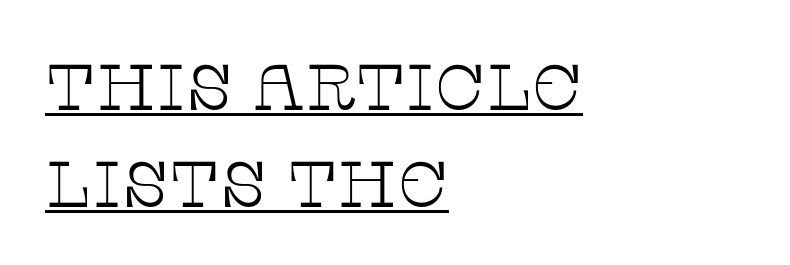
Does extra space separate the letters? No, they use regular spacing. Summary of vertical rhythm: regular, with standard interline spacing. Unlike a clean sans, this face finishes its strokes with serifs. Decoration check: the copy is underlined. Every stem runs plumb, perpendicular to the baseline. Compared with a typical body face, this is equally light or lighter still.
